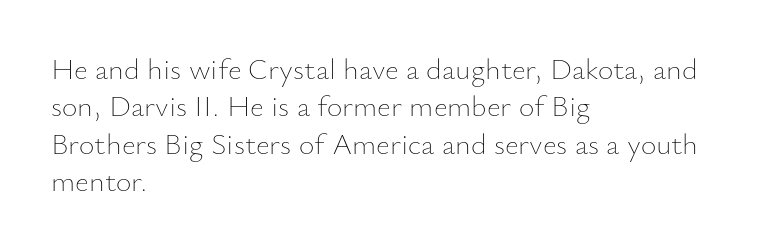
The space beneath each line is pristine and unruled. Quick note: interline space is typical. Bold? No — there's no thickening of the strokes. Compared with typical body copy, the letter spacing here is the same. These lines are set flush left with a ragged right edge. Designer's note — italics off, roman on.
